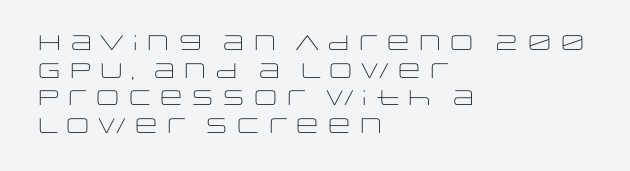
Q: Is the text bold? A: No.
Q: Is the text italic (slanted)? A: No, it is upright.
Q: Is the text underlined? A: No.
Q: How is the paragraph aligned? A: Left-aligned.
Q: Is the spacing between letters normal or unusually wide? A: Normal.
Q: Is the spacing between lines tight, normal or loose? A: Normal.
